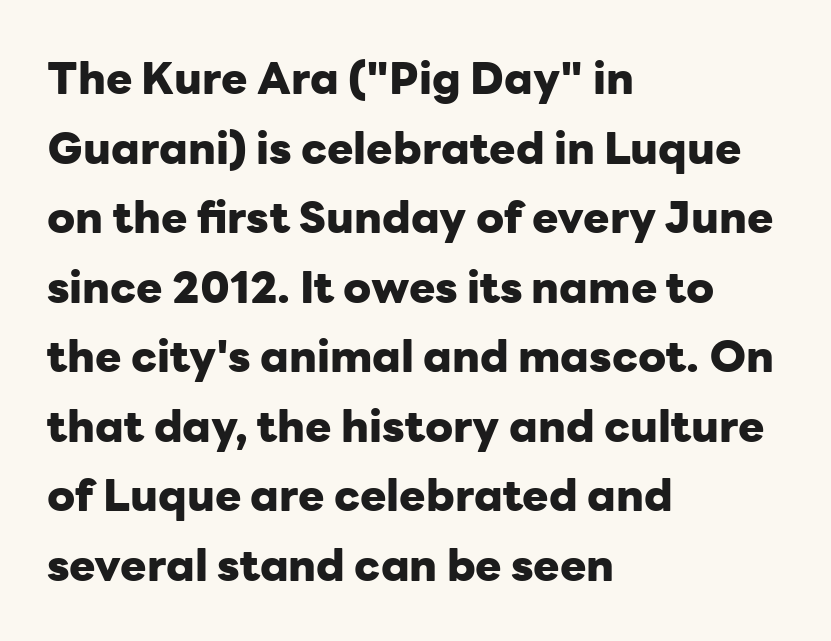
Grotesque or geometric, the face here clearly has no serifs. No extra tracking has been applied to these lines. Notice how descenders clear the ascenders below comfortably — that's standard leading. If you drew a ruler down the left edge, every line would touch it. It's the straight-up-and-down kind of type.
